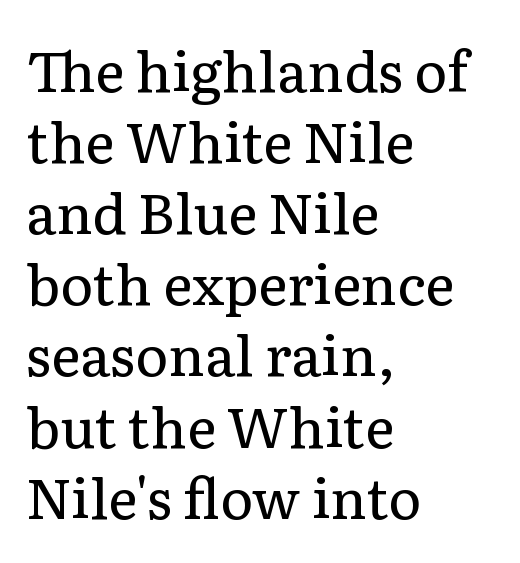
Stem width sits at or under what a default text font uses. Caption: multi-line text, flush left, ragged right. Spacing verdict: proportional, widths tailored to each character. What stands out about the letter spacing? Nothing — it is the standard amount. Yep, those are serifs on the letters.
